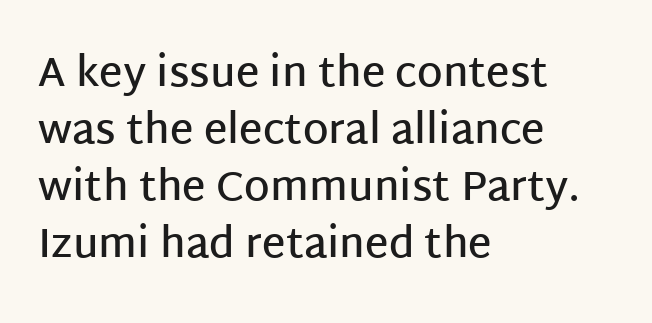
{"serif": "no", "italic": "no", "bold": "semi", "weight": "semibold", "width": "normal", "stroke_contrast": "low", "x_height": "large", "monospaced": "no", "underline": "no", "align": "left", "line_spacing": "normal", "line_spacing_ratio": 1.39, "letter_spacing": "normal", "letter_spacing_em": 0.0, "glyph_px": 41}
